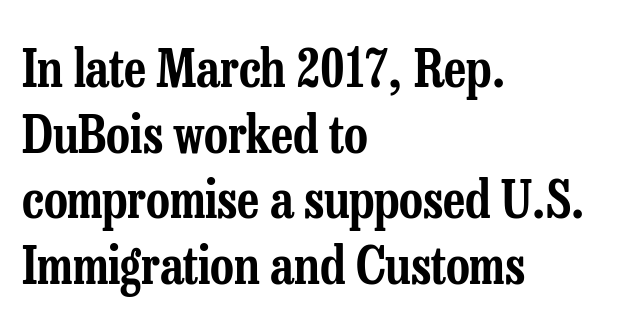
Do the characters align in a grid? No, the font is proportional. Look at the bottom of the vertical strokes: they flare into serifs here. Look at the tracking — it's just the regular setting, nothing added. Summary of vertical rhythm: regular, with standard interline spacing.
